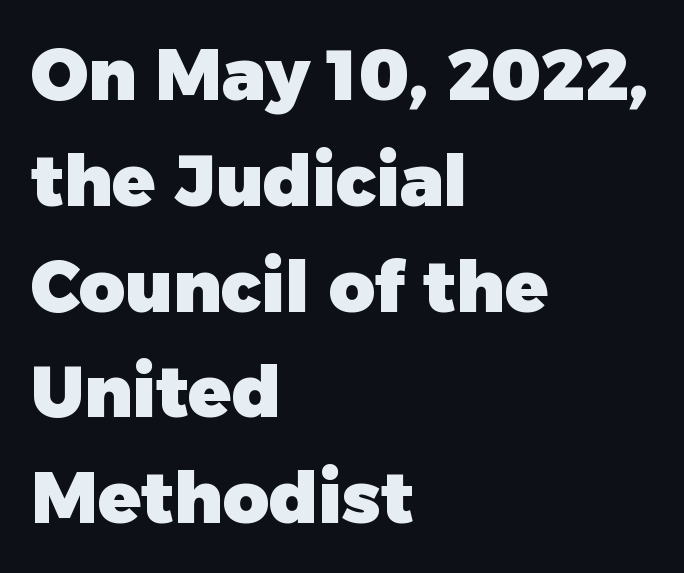
The image shows 71 px heavy sans-serif type, upright; set left-aligned, normal line spacing (1.49x), normal letter spacing, not underlined; low stroke contrast and a medium x-height.
